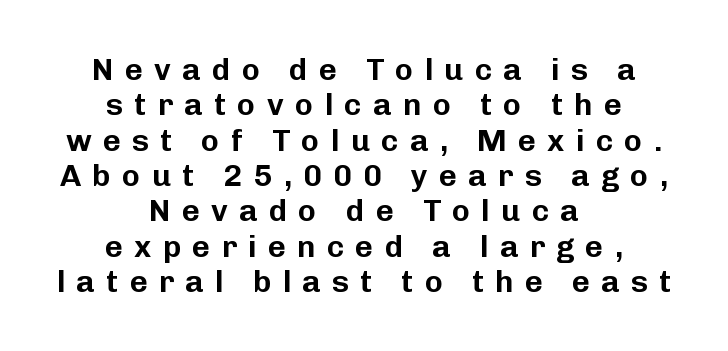
Does the type have serifs? No, each stem ends abruptly. Display-style spreading of the glyphs; the letterfit is very open. The specimen omits any rule beneath the text block's lines. You can tell it's not italic because the verticals are truly vertical. The rendering uses natural spacing where letterforms have individual widths. Notice how descenders almost collide with the ascenders below — that's tight leading.
